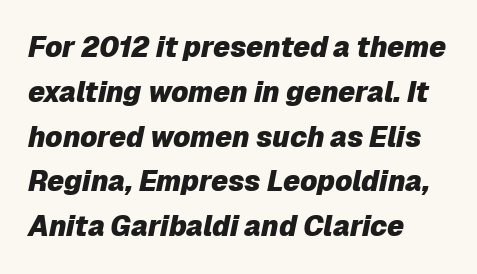
Q: Is the text bold? A: Yes.
Q: Is the text italic (slanted)? A: Yes, it leans right by about 12 degrees.
Q: Is the text underlined? A: No.
Q: How is the paragraph aligned? A: Left-aligned.
Q: Is the spacing between letters normal or unusually wide? A: Normal.
Q: Is the spacing between lines tight, normal or loose? A: Normal.
Q: Width (condensed, normal, or wide)? A: Normal.
Q: Stroke contrast? A: Low.
Q: x-height? A: Medium.
Q: Monospaced? A: No.
